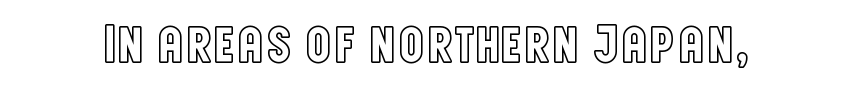
{"italic": "no", "width": "condensed", "x_height": "large", "monospaced": "no", "underline": "no", "letter_spacing": "normal", "letter_spacing_em": 0.0, "glyph_px": 53}
